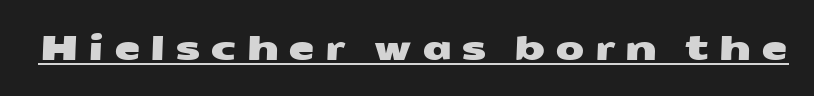
Examine the stroke ends and you'll find no serifs. The passage shown is underscored from start to finish. The letters advance in unequal steps, a hallmark of proportional type. There is plenty of visible air inserted between adjacent glyphs.
